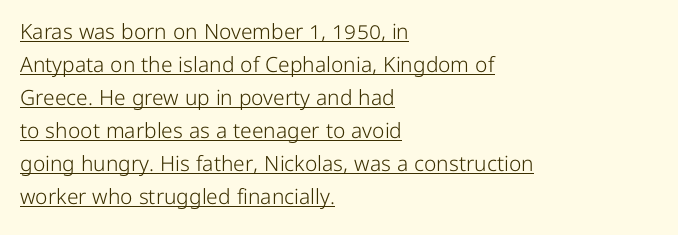
Q: Is the text bold? A: No.
Q: Is the text italic (slanted)? A: No, it is upright.
Q: Is the text underlined? A: Yes.
Q: How is the paragraph aligned? A: Left-aligned.
Q: Is the spacing between letters normal or unusually wide? A: Normal.
Q: Is the spacing between lines tight, normal or loose? A: Normal.
